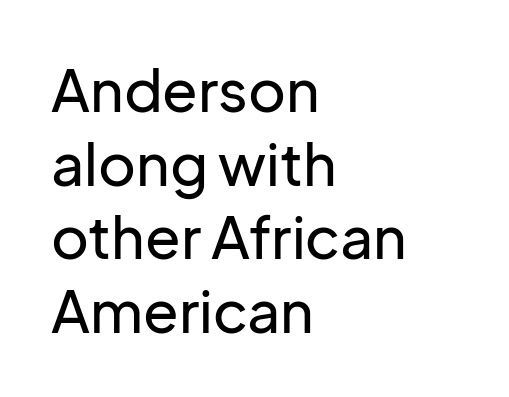
The image shows 58 px sans-serif type, upright; set left-aligned, normal line spacing (1.27x), normal letter spacing, not underlined; low stroke contrast and a medium x-height.
